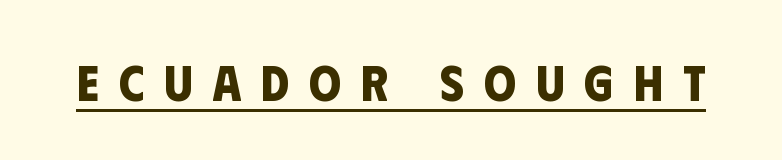
The letters carry no serifs — their stems end cleanly without finishing strokes. Caption: bold face, heavy strokes. The passage shown has open, widely tracked lettering throughout. The sample's only ornament is a line tracing under the words.
